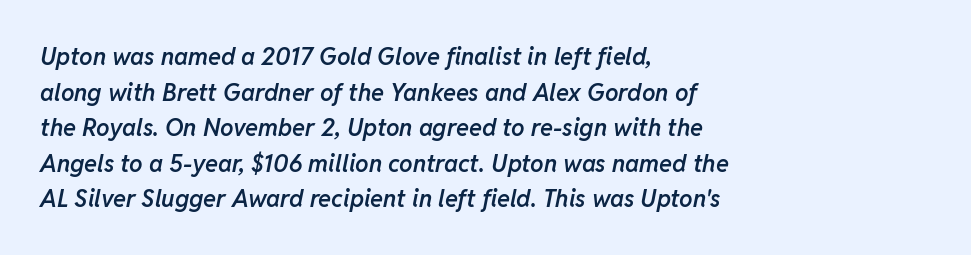
Q: Is the text bold? A: Semi-bold.
Q: Is the text italic (slanted)? A: Yes, it leans right by about 11 degrees.
Q: Is the text underlined? A: No.
Q: How is the paragraph aligned? A: Left-aligned.
Q: Is the spacing between letters normal or unusually wide? A: Normal.
Q: Is the spacing between lines tight, normal or loose? A: Normal.
